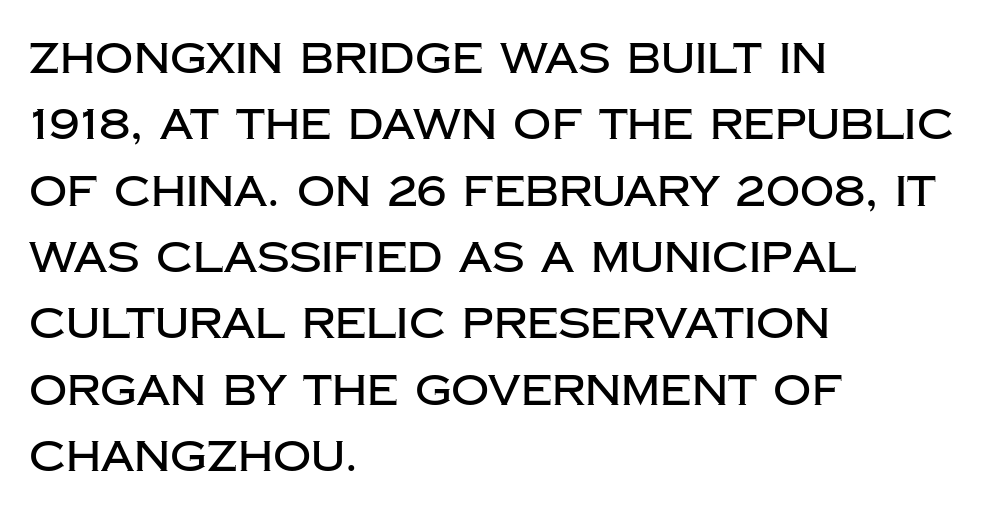
Each word holds together tightly as a unit, with standard inter-letter gaps. Character widths vary here, with narrow letters taking less room than wide ones. You can tell from the bare stems that sans-serif type was used. Posture: upright roman. One glance says typical: line gaps are just what's usual.
